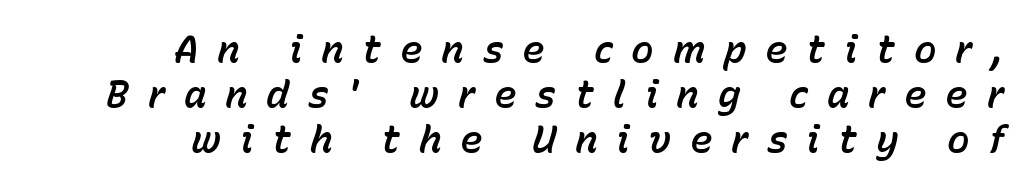
Q: Is the text italic (slanted)? A: Yes, it leans right by about 15 degrees.
Q: Is the text underlined? A: No.
Q: How is the paragraph aligned? A: Right-aligned.
Q: Is the spacing between letters normal or unusually wide? A: Unusually wide.
Q: Width (condensed, normal, or wide)? A: Normal.
Q: Stroke contrast? A: Low.
Q: x-height? A: Medium.
Q: Monospaced? A: No.
